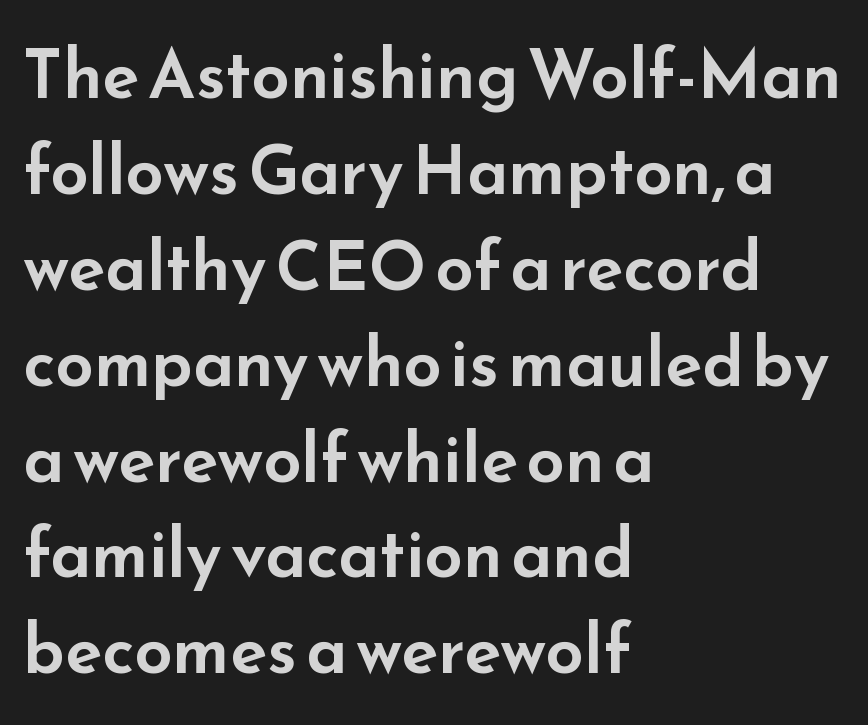
Q: Is the text italic (slanted)? A: No, it is upright.
Q: Is the typeface a serif or a sans-serif typeface? A: Sans-serif.
Q: Is the text underlined? A: No.
Q: How is the paragraph aligned? A: Left-aligned.
Q: Is the spacing between letters normal or unusually wide? A: Normal.
Q: Is the spacing between lines tight, normal or loose? A: Normal.
Q: Width (condensed, normal, or wide)? A: Wide.
Q: Stroke contrast? A: Low.
Q: x-height? A: Small.
Q: Monospaced? A: No.
